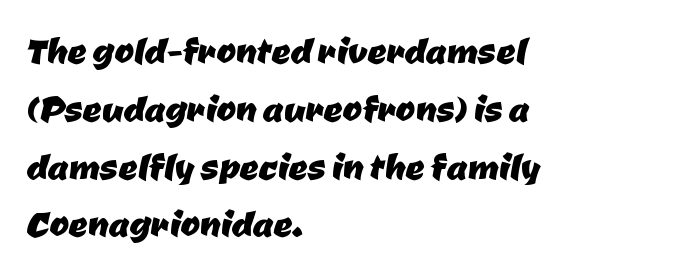
The image shows 47 px sans-serif type; set left-aligned, line spacing 1.23x, normal letter spacing, not underlined; low stroke contrast and a medium x-height.
